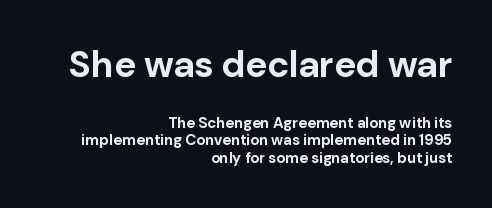
The image shows 37 px bold sans-serif type, upright; set right-aligned, line spacing 1.17x, normal letter spacing, not underlined; the first (top) block is 2.47x larger; low stroke contrast and a medium x-height.
